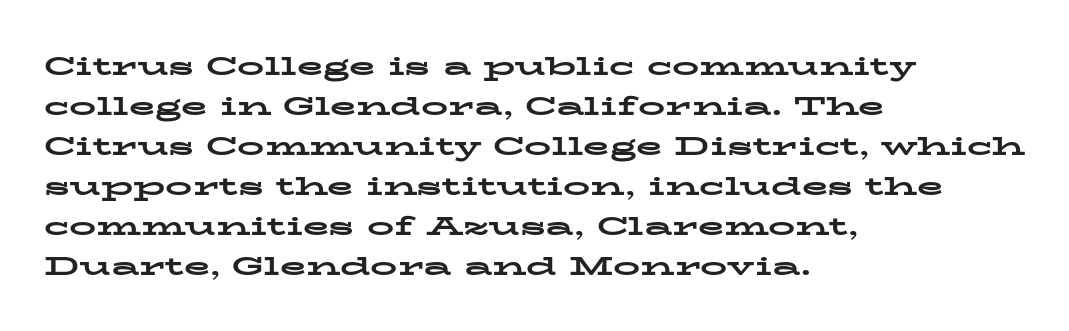
Q: Is the text bold? A: Yes.
Q: Is the text italic (slanted)? A: No, it is upright.
Q: Is the text underlined? A: No.
Q: How is the paragraph aligned? A: Left-aligned.
Q: Is the spacing between letters normal or unusually wide? A: Normal.
Q: Is the spacing between lines tight, normal or loose? A: Normal.
